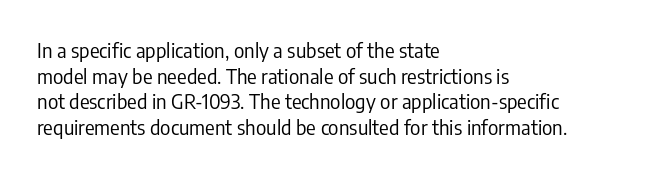
The image shows 20 px text type, upright; set left-aligned, normal line spacing (1.28x), normal letter spacing, not underlined.
